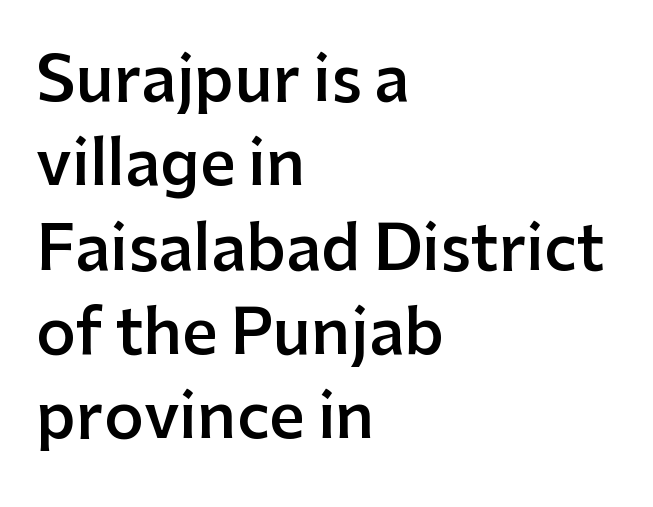
The image shows 62 px semibold sans-serif type, upright; set left-aligned, normal line spacing (1.36x), normal letter spacing, not underlined; low stroke contrast and a medium x-height.
